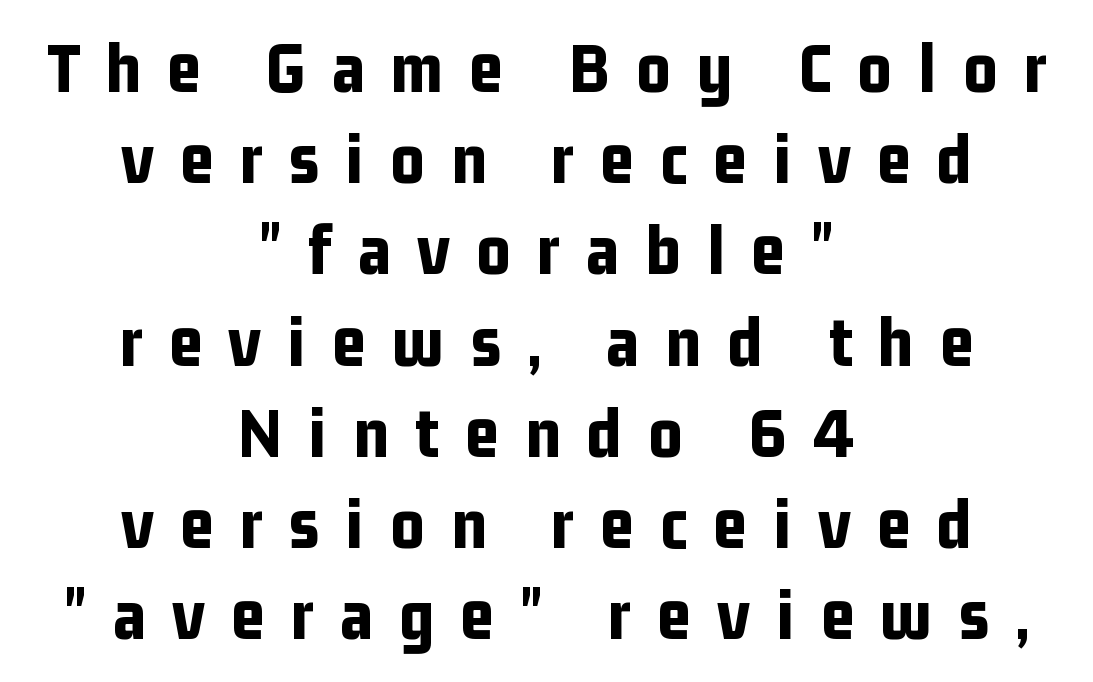
The image shows 73 px bold, condensed sans-serif type, upright; set centered, normal line spacing (1.25x), unusually wide letter spacing (+0.36 em), not underlined; low stroke contrast and a medium x-height.
